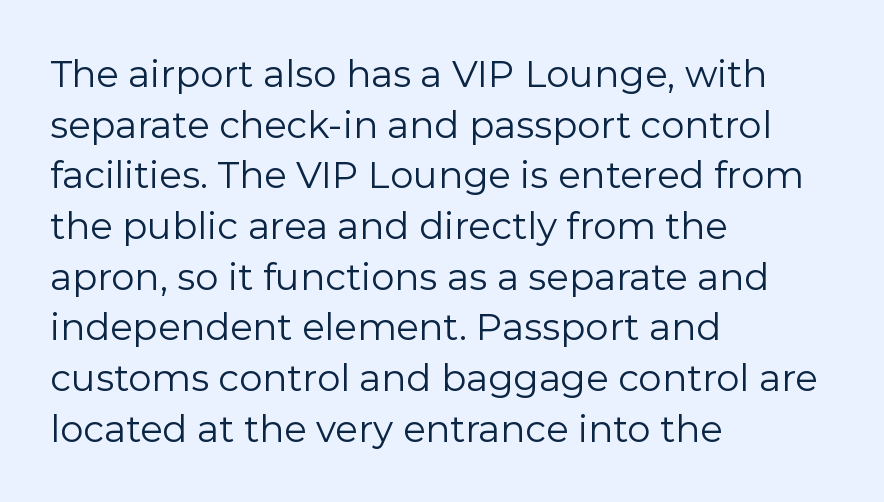
The image shows 37 px regular-weight sans-serif type, upright; set left-aligned, normal line spacing (1.37x), normal letter spacing, not underlined; low stroke contrast and a medium x-height.
